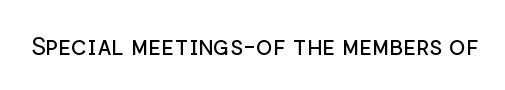
{"italic": "no", "bold": "no", "underline": "no", "letter_spacing": "normal", "letter_spacing_em": 0.0, "glyph_px": 25}
